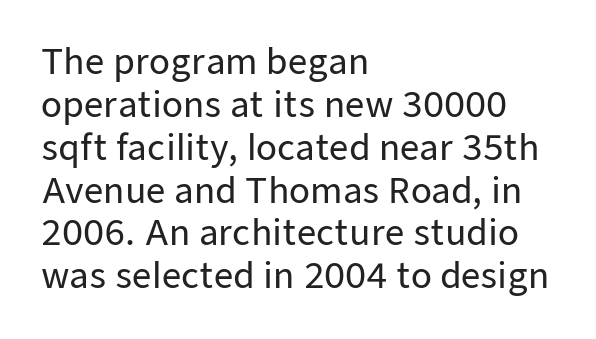
The strip under each line holds only bare page. No italicization has been applied; the sample stays upright. Leftover space on each line is placed entirely after the last word. The passage shown is typeset with a sans-serif family. Does the leading feel generous? No, just average. Character widths vary here, with narrow letters taking less room than wide ones.
